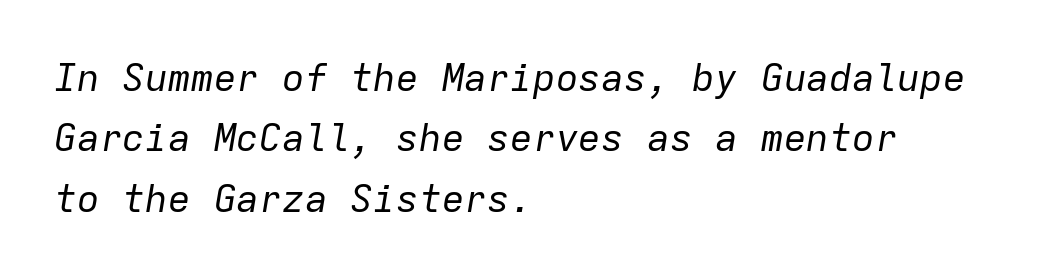
Q: Is the text bold? A: No.
Q: Is the text italic (slanted)? A: Yes, it leans right by about 9 degrees.
Q: Is the text underlined? A: No.
Q: How is the paragraph aligned? A: Left-aligned.
Q: Is the spacing between letters normal or unusually wide? A: Normal.
Q: Is the spacing between lines tight, normal or loose? A: Normal.
Q: Width (condensed, normal, or wide)? A: Normal.
Q: Stroke contrast? A: Low.
Q: x-height? A: Medium.
Q: Monospaced? A: Yes.
